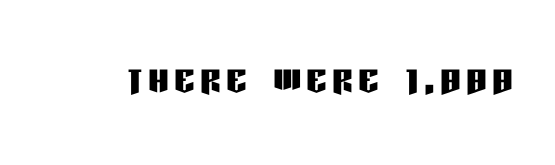
The image shows 51 px condensed sans-serif type, upright; set not underlined; low stroke contrast and a large x-height.
